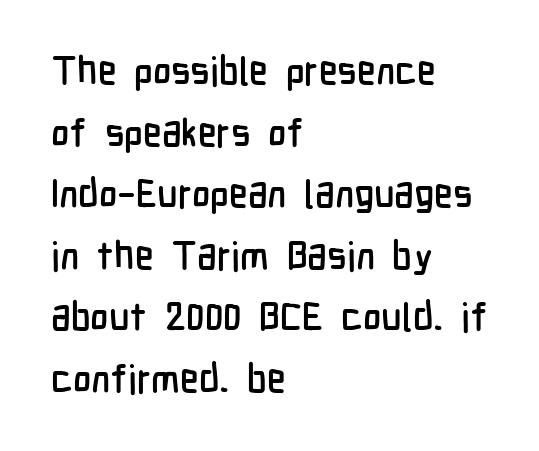
{"serif": "no", "italic": "no", "width": "condensed", "stroke_contrast": "low", "x_height": "medium", "monospaced": "no", "underline": "no", "align": "left", "line_spacing": "normal", "line_spacing_ratio": 1.58, "letter_spacing": "normal", "letter_spacing_em": 0.0, "glyph_px": 39}
